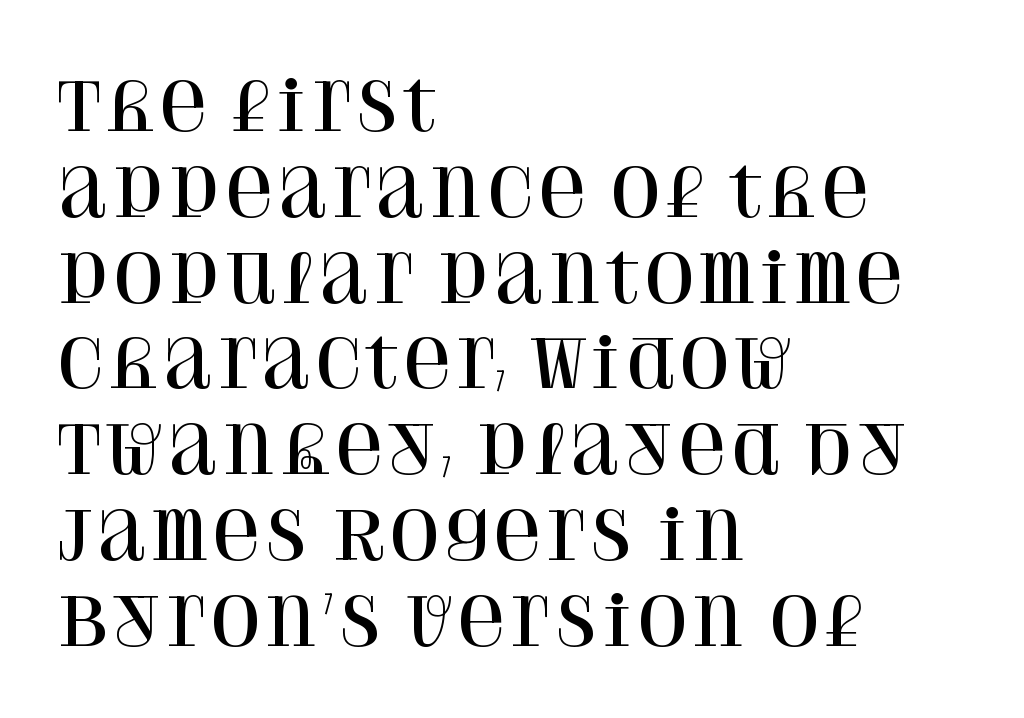
The image shows 66 px serif type, upright; set left-aligned, normal line spacing (1.3x), normal letter spacing, not underlined; high stroke contrast and a large x-height.
